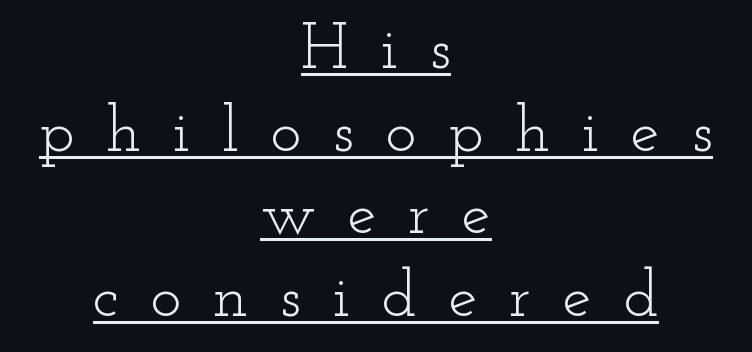
Counters stay open thanks to moderate or lighter strokes. No italicization has been applied; the sample stays upright. Casual observation: everything's sitting right in the middle. Emphasis is given by a line drawn under the lettering. Proportional: the letters do not fall into vertical columns. Rows of type keep a routine distance in the vertical direction.
